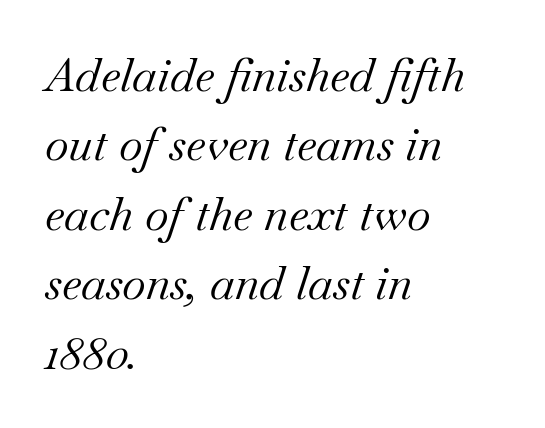
Q: Is the text bold? A: No.
Q: Is the text italic (slanted)? A: Yes, it leans right by about 18 degrees.
Q: Is the typeface a serif or a sans-serif typeface? A: Serif.
Q: Is the text underlined? A: No.
Q: How is the paragraph aligned? A: Left-aligned.
Q: Is the spacing between letters normal or unusually wide? A: Normal.
Q: Is the spacing between lines tight, normal or loose? A: Normal.
Q: Width (condensed, normal, or wide)? A: Normal.
Q: Stroke contrast? A: Medium.
Q: x-height? A: Small.
Q: Monospaced? A: No.
